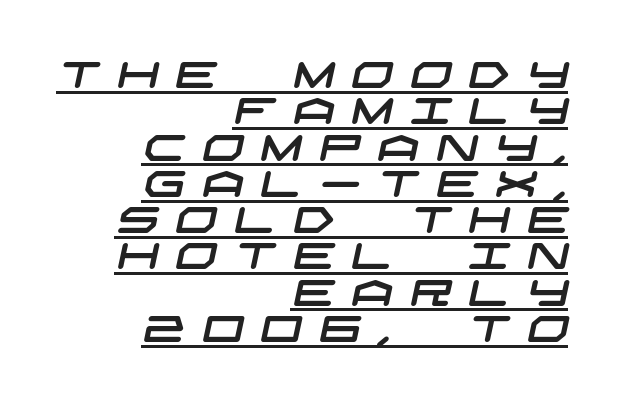
The image shows 37 px wide sans-serif type; set right-aligned, tight line spacing (0.98x), unusually wide letter spacing (+0.45 em), underlined; low stroke contrast and a large x-height.
